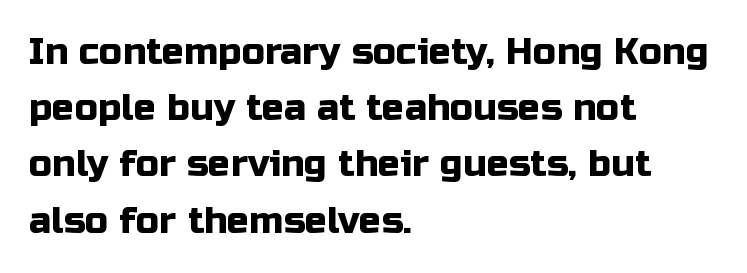
The image shows 37 px sans-serif type, upright; set left-aligned, normal line spacing (1.52x), normal letter spacing, not underlined; low stroke contrast and a medium x-height.
